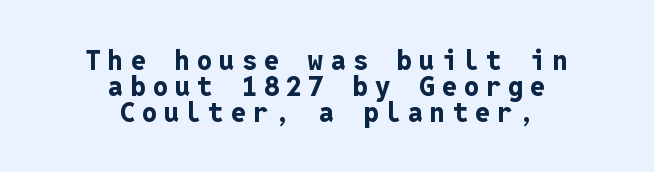
{"italic": "no", "bold": "yes", "underline": "no", "align": "center", "line_spacing": "tight", "line_spacing_ratio": 0.96, "letter_spacing": "wide", "letter_spacing_em": 0.26, "glyph_px": 27}
